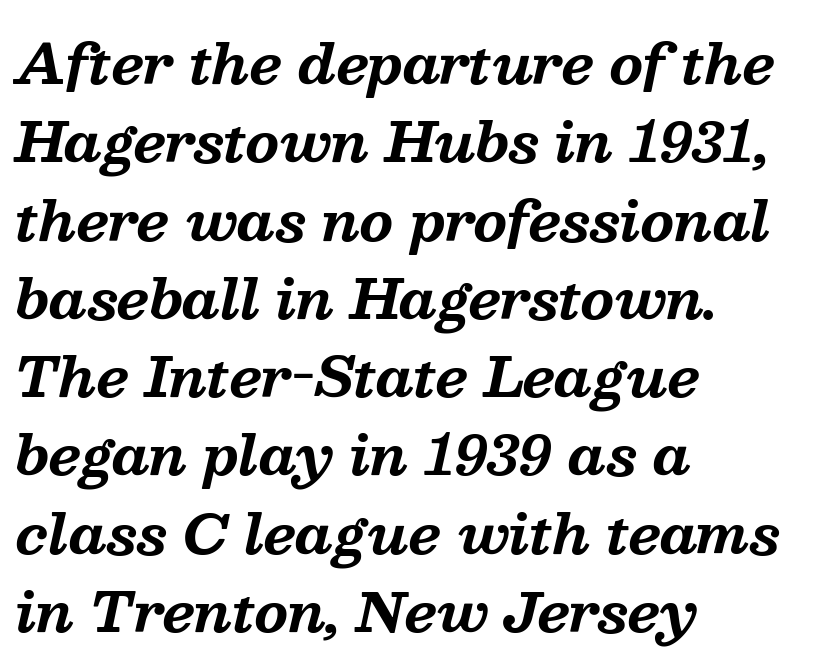
Chunky letters — that's bold for sure. Is the block centered? No — it sits flush against the left margin. Looking at the ascenders, they clearly lean. Old-style or modern, the face here clearly has serifs. Nothing unusual about the tracking: characters are spaced as the font intends. Regular leading.
